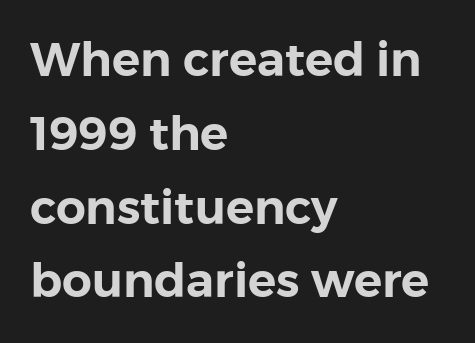
Q: Is the text italic (slanted)? A: No, it is upright.
Q: Is the typeface a serif or a sans-serif typeface? A: Sans-serif.
Q: Is the text underlined? A: No.
Q: How is the paragraph aligned? A: Left-aligned.
Q: Is the spacing between letters normal or unusually wide? A: Normal.
Q: Is the spacing between lines tight, normal or loose? A: Normal.
Q: Width (condensed, normal, or wide)? A: Normal.
Q: Stroke contrast? A: Low.
Q: x-height? A: Medium.
Q: Monospaced? A: No.
